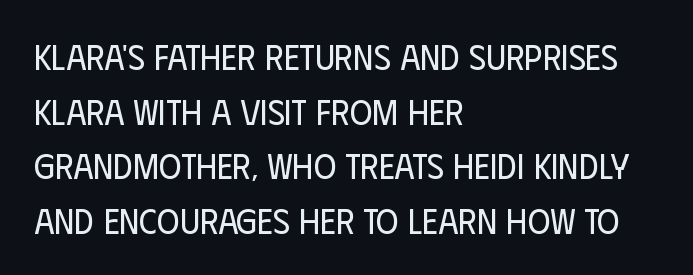
Q: Is the text bold? A: No.
Q: Is the text italic (slanted)? A: No, it is upright.
Q: Is the typeface a serif or a sans-serif typeface? A: Sans-serif.
Q: Is the text underlined? A: No.
Q: How is the paragraph aligned? A: Left-aligned.
Q: Is the spacing between letters normal or unusually wide? A: Normal.
Q: Is the spacing between lines tight, normal or loose? A: Normal.
Q: Width (condensed, normal, or wide)? A: Condensed.
Q: Stroke contrast? A: Low.
Q: x-height? A: Large.
Q: Monospaced? A: No.
